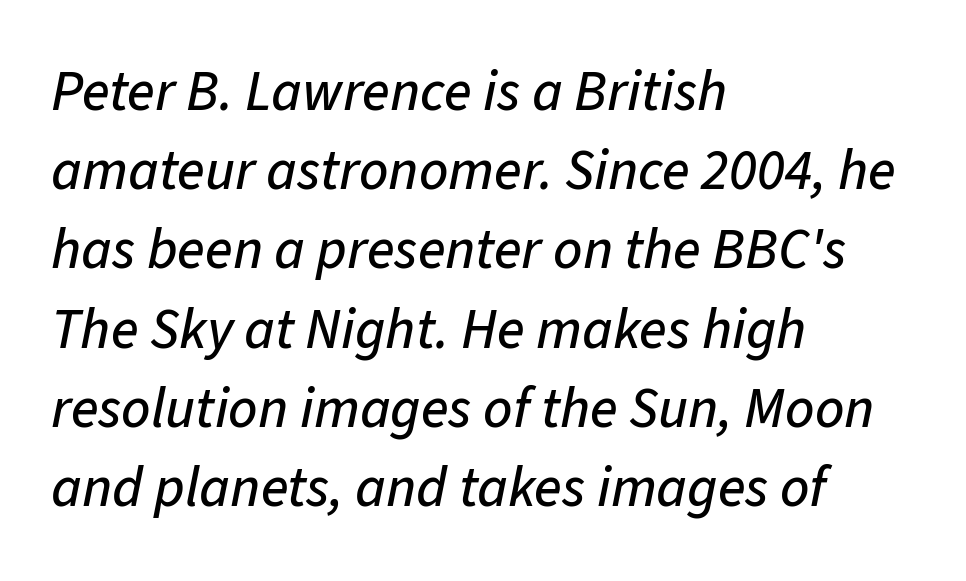
The image shows 57 px text type, italic (leaning right); set left-aligned, normal line spacing (1.39x), normal letter spacing, not underlined; low stroke contrast and a medium x-height.
